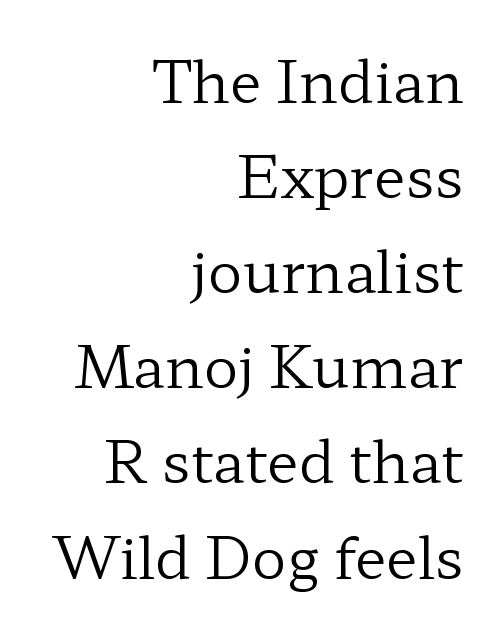
Q: Is the text bold? A: No.
Q: Is the text italic (slanted)? A: No, it is upright.
Q: Is the typeface a serif or a sans-serif typeface? A: Serif.
Q: Is the text underlined? A: No.
Q: How is the paragraph aligned? A: Right-aligned.
Q: Is the spacing between letters normal or unusually wide? A: Normal.
Q: Is the spacing between lines tight, normal or loose? A: Normal.
Q: Width (condensed, normal, or wide)? A: Wide.
Q: Stroke contrast? A: Low.
Q: x-height? A: Medium.
Q: Monospaced? A: No.
